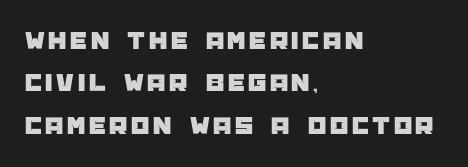
{"italic": "no", "underline": "no", "align": "left", "line_spacing": "normal", "line_spacing_ratio": 1.63, "glyph_px": 26}
